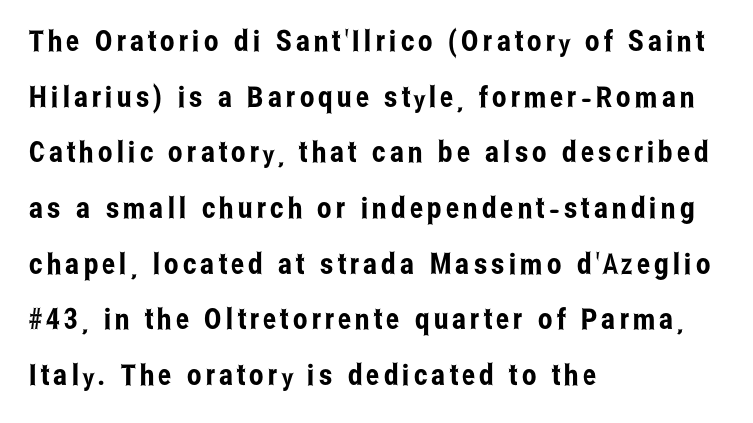
The image shows 29 px condensed sans-serif type, upright; set left-aligned, loose line spacing (1.92x), not underlined; low stroke contrast and a medium x-height.
